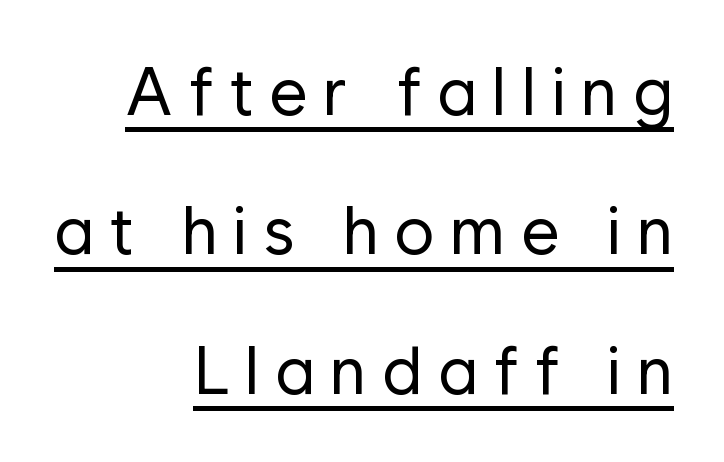
Q: Is the text bold? A: No.
Q: Is the text italic (slanted)? A: No, it is upright.
Q: Is the typeface a serif or a sans-serif typeface? A: Sans-serif.
Q: Is the text underlined? A: Yes.
Q: How is the paragraph aligned? A: Right-aligned.
Q: Is the spacing between letters normal or unusually wide? A: Unusually wide.
Q: Is the spacing between lines tight, normal or loose? A: Loose.
Q: Width (condensed, normal, or wide)? A: Normal.
Q: Stroke contrast? A: Low.
Q: x-height? A: Medium.
Q: Monospaced? A: No.
